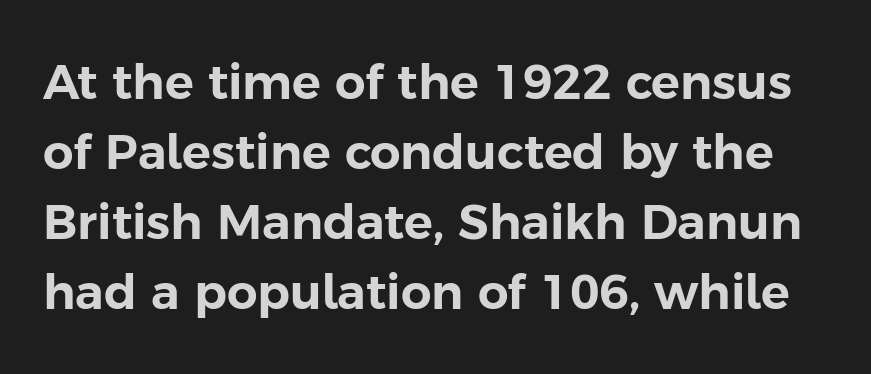
Spacing between characters is what you'd get straight out of the box. Note the varied advance widths — an 'i' is clearly narrower than an 'm'. No word sits above an underline. Evenly set lines give the paragraph a standard silhouette. A typesetter would label this face a sans. Upright lettering throughout.
